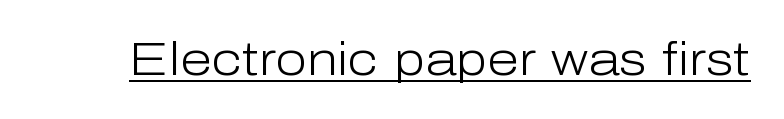
Q: Is the text bold? A: No.
Q: Is the text italic (slanted)? A: No, it is upright.
Q: Is the typeface a serif or a sans-serif typeface? A: Sans-serif.
Q: Is the text underlined? A: Yes.
Q: Is the spacing between letters normal or unusually wide? A: Normal.
Q: Width (condensed, normal, or wide)? A: Normal.
Q: Stroke contrast? A: Low.
Q: x-height? A: Medium.
Q: Monospaced? A: No.
